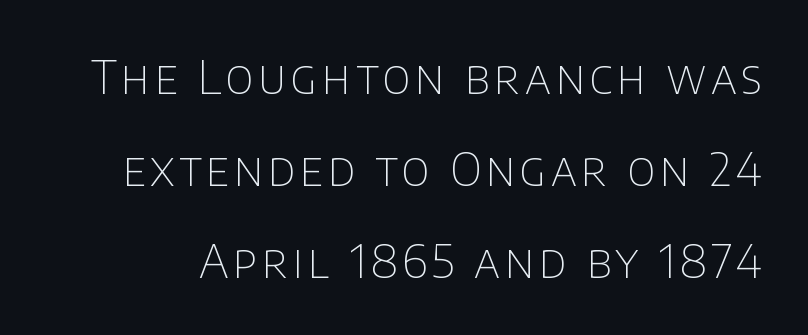
The image shows 46 px thin sans-serif type, upright; set loose line spacing (2.0x), not underlined; low stroke contrast and a large x-height.
